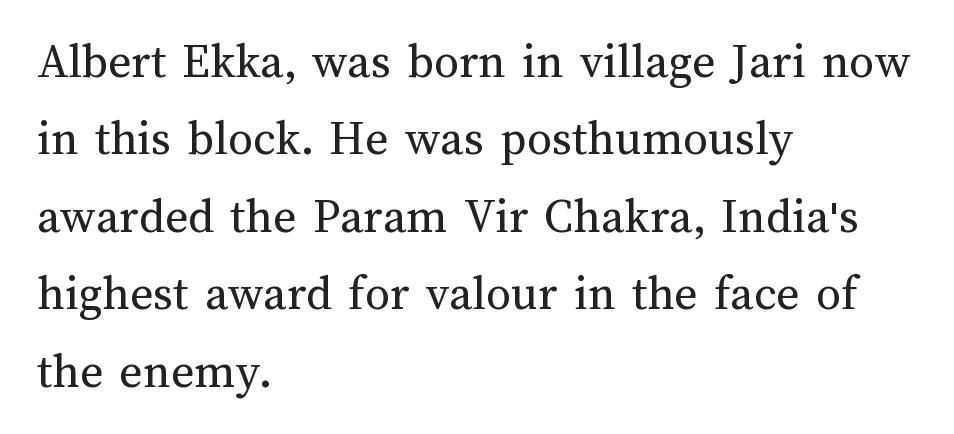
{"italic": "no", "bold": "no", "weight": "regular", "width": "normal", "stroke_contrast": "medium", "x_height": "medium", "monospaced": "no", "underline": "no", "align": "left", "line_spacing": "normal", "line_spacing_ratio": 1.55, "letter_spacing": "normal", "letter_spacing_em": 0.0, "glyph_px": 50}
